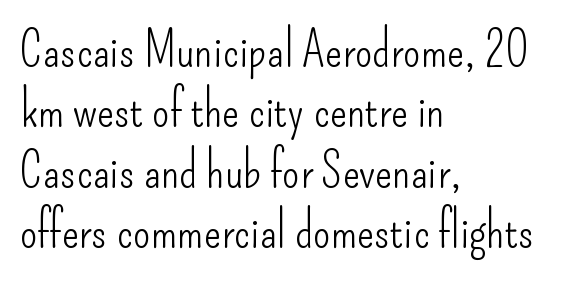
This rendering uses left alignment, leaving the right contour irregular. You could call the tracking neutral — neither tight nor loose. Each row of text sits above clean, open space. No extra ink here — the face is not bold.
